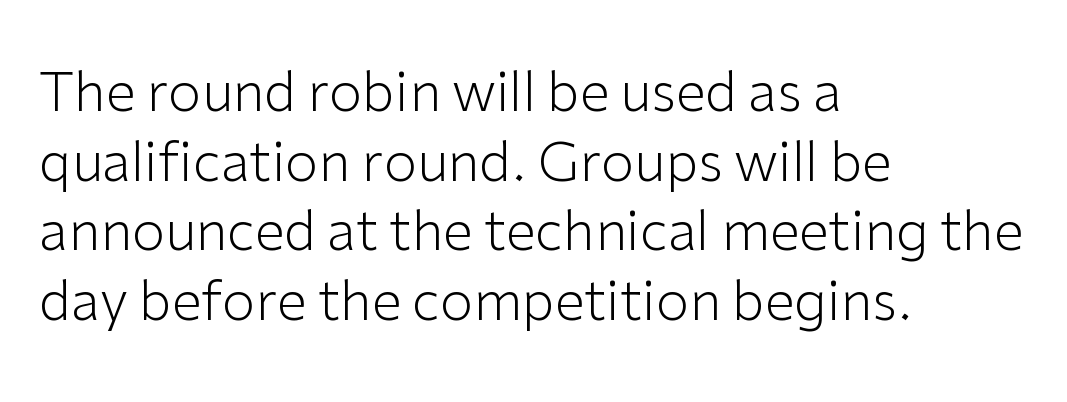
{"serif": "no", "italic": "no", "bold": "no", "weight": "light", "width": "normal", "stroke_contrast": "low", "x_height": "medium", "monospaced": "no", "underline": "no", "align": "left", "line_spacing": "normal", "line_spacing_ratio": 1.29, "letter_spacing": "normal", "letter_spacing_em": 0.0, "glyph_px": 54}
